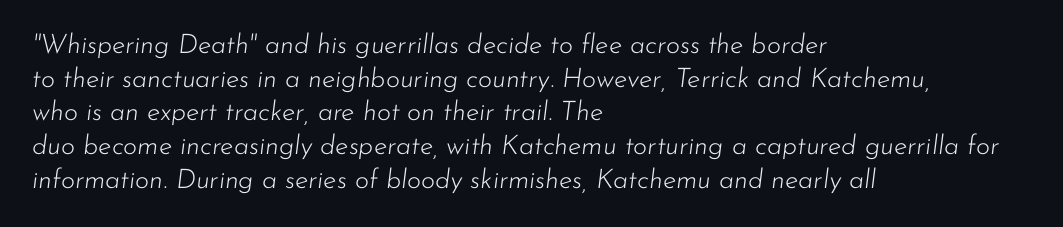
{"italic": "yes", "lean": "right", "slant_degrees": 7, "bold": "no", "underline": "no", "align": "left", "line_spacing": "normal", "line_spacing_ratio": 1.25, "letter_spacing": "normal", "letter_spacing_em": 0.0, "glyph_px": 27}
